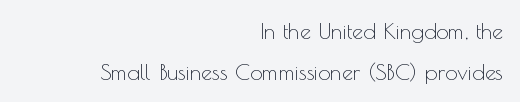
The image shows 22 px text type, upright; set right-aligned, line spacing 1.86x, normal letter spacing, not underlined.
